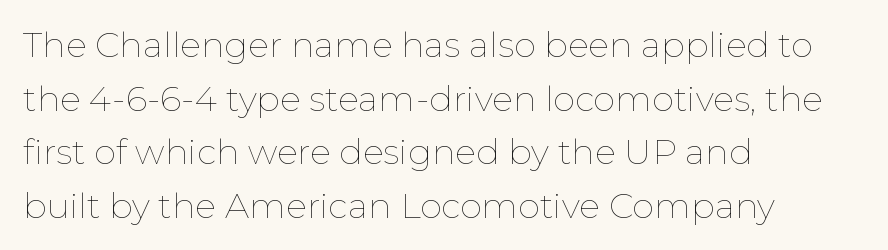
The letters stand straight up with perfectly vertical stems. The letters sit at their default tracking, neither squeezed nor spread. Proportional: the letters do not fall into vertical columns. The typeface has the unassuming heft of standard copy or less. Leading matches the norm, producing a regular column. Visually the block forms a straight wall on the left and a jagged coastline on the right.
